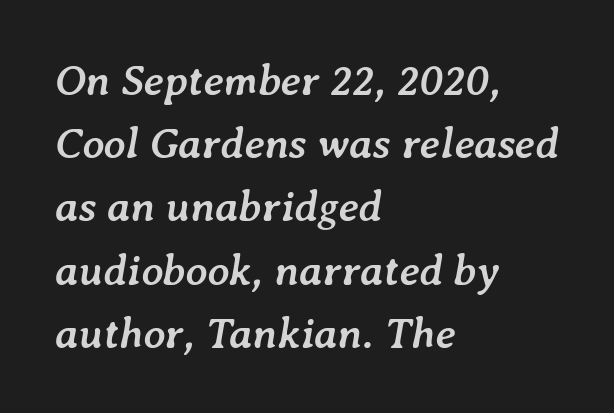
The strip under each line holds only bare page. Every row of glyphs begins at an identical x-position on the left. Posture: slanted. Strokes here are thick enough to call this a true bold. What's the leading like? Ordinary, nothing unusual. The passage shown is typed in a proportional face where columns would drift.
